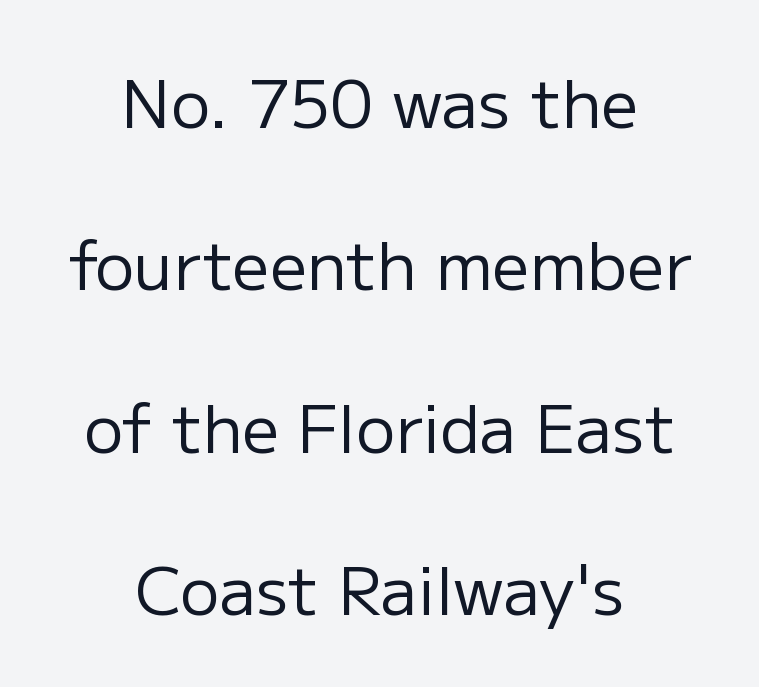
The letters advance in unequal steps, a hallmark of proportional type. The zone under the glyphs is completely vacant. Caption: standard tracking, unaltered. The strokes carry an ordinary text weight at most. Baseline-to-baseline distance is far greater than the letter height.
